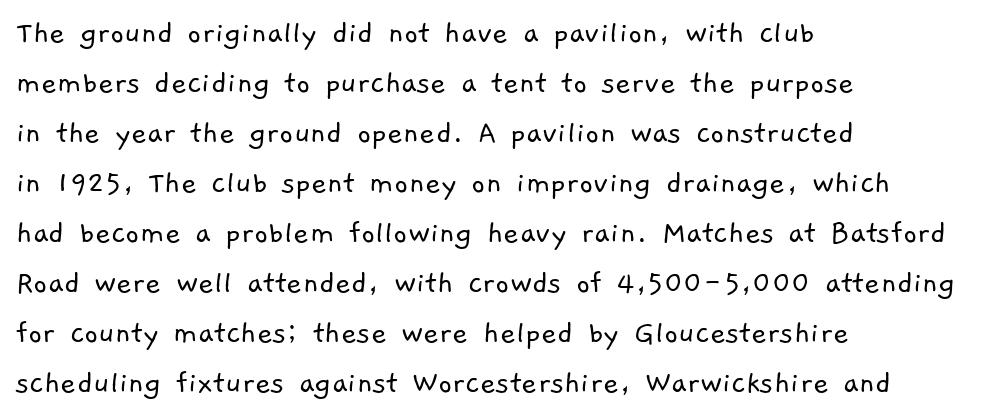
The font sits on the lighter half of the weight spectrum, regular included. The tracking reads as untouched default to a designer's eye. Compared with a centered layout, this one pins lines to the left instead. Interline gaps are of average width in this sample. Classification — sans serif. Looks like regular typesetting: each glyph gets only the width it needs.
